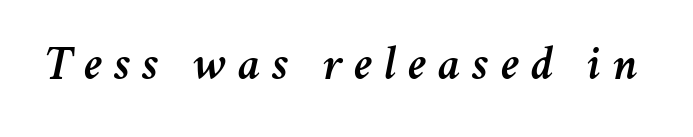
Each word looks stretched out because of the extra space between its letters. Looks like regular typesetting: each glyph gets only the width it needs. Each row of text sits above clean, open space. Quick note: italic.
